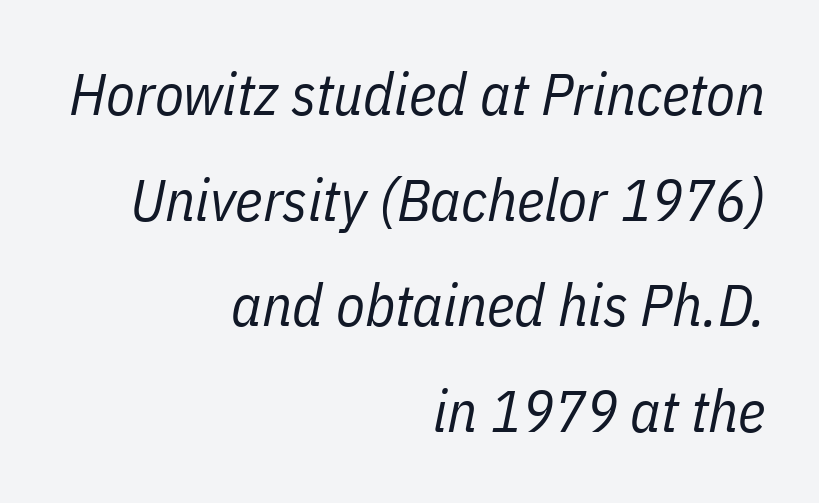
Q: Is the text bold? A: No.
Q: Is the text italic (slanted)? A: Yes, it leans right by about 11 degrees.
Q: Is the text underlined? A: No.
Q: How is the paragraph aligned? A: Right-aligned.
Q: Is the spacing between letters normal or unusually wide? A: Normal.
Q: Width (condensed, normal, or wide)? A: Condensed.
Q: Stroke contrast? A: Low.
Q: x-height? A: Medium.
Q: Monospaced? A: No.
